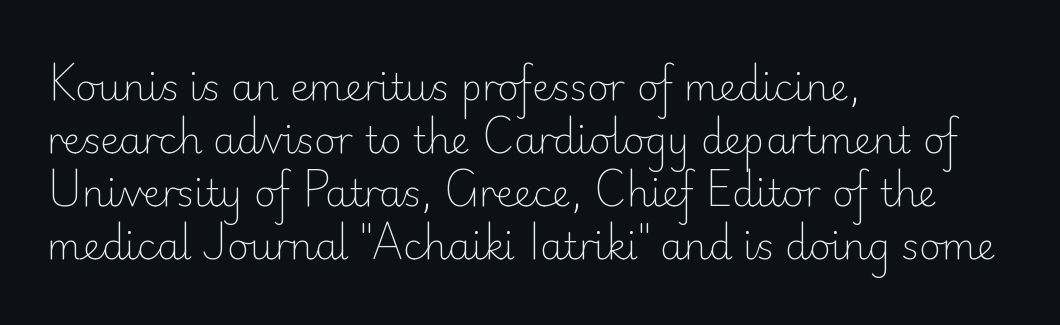
{"serif": "no", "italic": "no", "bold": "no", "weight": "light", "width": "normal", "stroke_contrast": "low", "x_height": "small", "monospaced": "no", "underline": "no", "align": "left", "line_spacing": "normal", "line_spacing_ratio": 1.43, "letter_spacing": "normal", "letter_spacing_em": 0.0, "glyph_px": 37}
